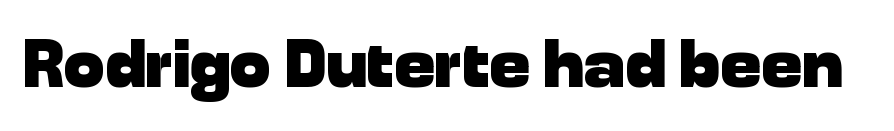
Plain, unruled lines of type. Looks like regular typesetting: each glyph gets only the width it needs. Designer's note — italics off, roman on. This is sans-serif lettering, the kind often seen on screens and signage.
